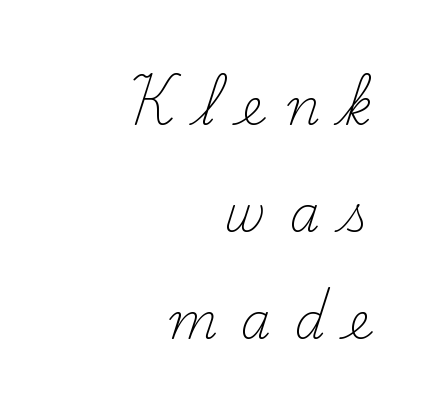
{"bold": "no", "weight": "light", "width": "normal", "stroke_contrast": "medium", "x_height": "small", "monospaced": "no", "underline": "no", "align": "right", "line_spacing": "loose", "line_spacing_ratio": 2.18, "letter_spacing": "wide", "letter_spacing_em": 0.48, "glyph_px": 49}
